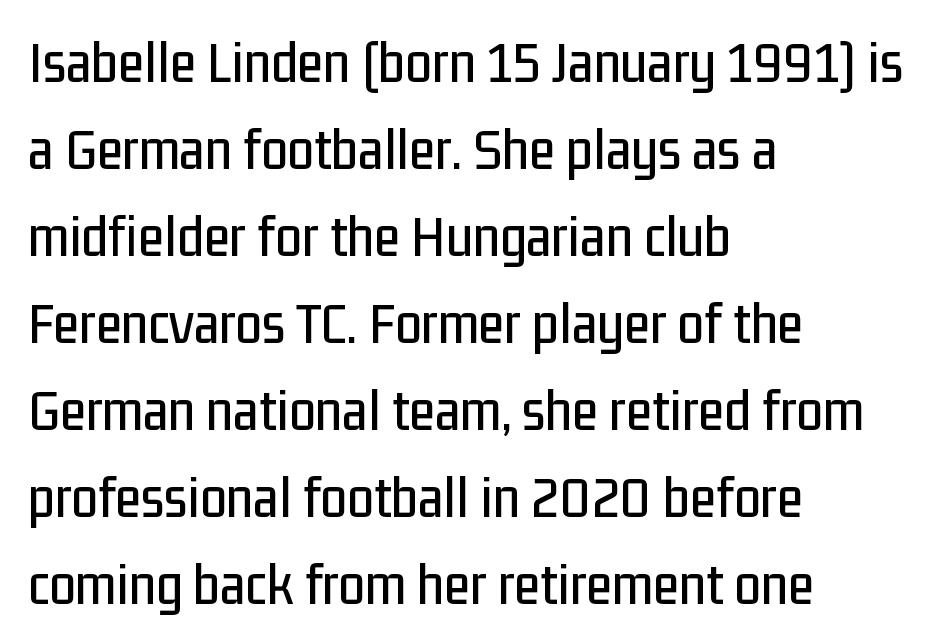
Q: Is the text italic (slanted)? A: No, it is upright.
Q: Is the typeface a serif or a sans-serif typeface? A: Sans-serif.
Q: Is the text underlined? A: No.
Q: How is the paragraph aligned? A: Left-aligned.
Q: Is the spacing between letters normal or unusually wide? A: Normal.
Q: Is the spacing between lines tight, normal or loose? A: Normal.
Q: Width (condensed, normal, or wide)? A: Condensed.
Q: Stroke contrast? A: Low.
Q: x-height? A: Medium.
Q: Monospaced? A: No.
